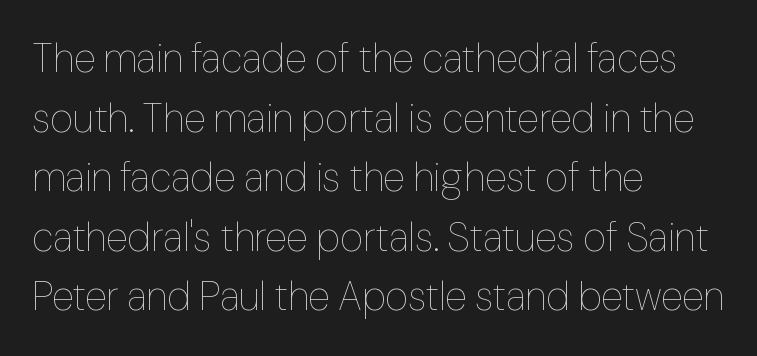
The image shows 40 px thin type, upright; set left-aligned, normal line spacing (1.49x), normal letter spacing, not underlined; low stroke contrast and a medium x-height.
